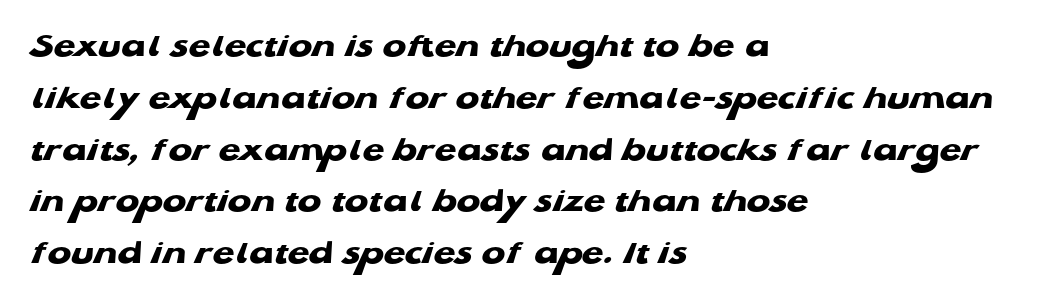
{"serif": "no", "bold": "yes", "weight": "heavy", "width": "wide", "stroke_contrast": "low", "x_height": "medium", "monospaced": "no", "underline": "no", "align": "left", "line_spacing": "normal", "line_spacing_ratio": 1.48, "letter_spacing": "normal", "letter_spacing_em": 0.0, "glyph_px": 35}
